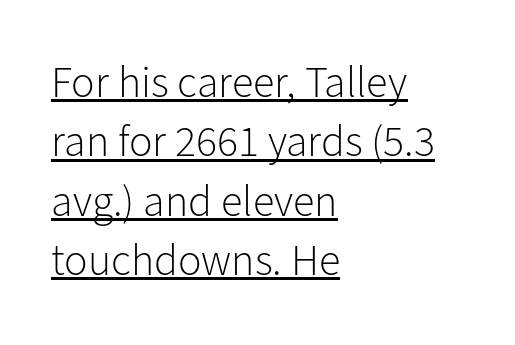
Q: Is the text bold? A: No.
Q: Is the text italic (slanted)? A: No, it is upright.
Q: Is the typeface a serif or a sans-serif typeface? A: Sans-serif.
Q: Is the text underlined? A: Yes.
Q: How is the paragraph aligned? A: Left-aligned.
Q: Is the spacing between letters normal or unusually wide? A: Normal.
Q: Is the spacing between lines tight, normal or loose? A: Normal.
Q: Width (condensed, normal, or wide)? A: Normal.
Q: Stroke contrast? A: Low.
Q: x-height? A: Medium.
Q: Monospaced? A: No.
